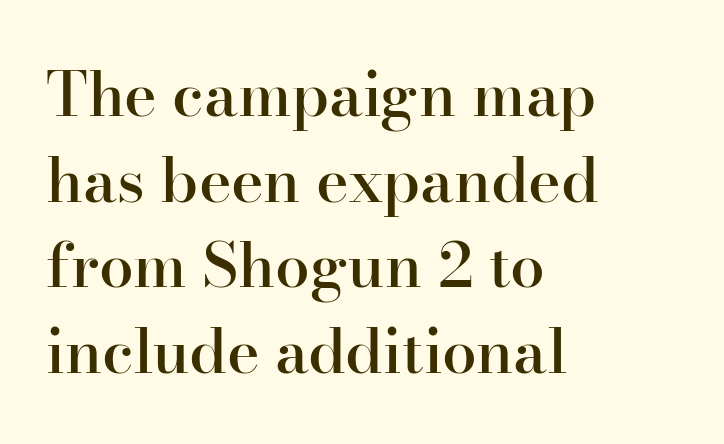
{"serif": "yes", "italic": "no", "bold": "semi", "weight": "semibold", "width": "normal", "stroke_contrast": "high", "x_height": "small", "monospaced": "no", "underline": "no", "align": "left", "line_spacing": "normal", "line_spacing_ratio": 1.38, "letter_spacing": "normal", "letter_spacing_em": 0.0, "glyph_px": 62}
